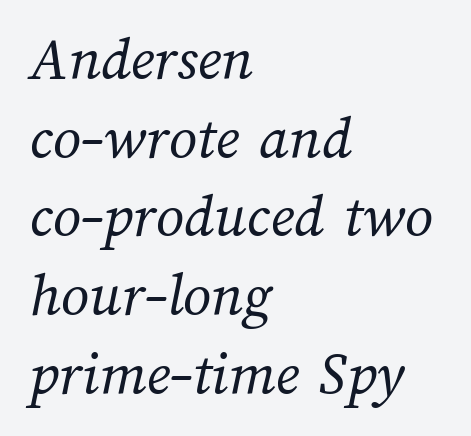
{"bold": "no", "weight": "regular", "width": "normal", "stroke_contrast": "medium", "x_height": "medium", "monospaced": "no", "underline": "no", "align": "left", "line_spacing": "normal", "line_spacing_ratio": 1.27, "letter_spacing": "normal", "letter_spacing_em": 0.0, "glyph_px": 62}
